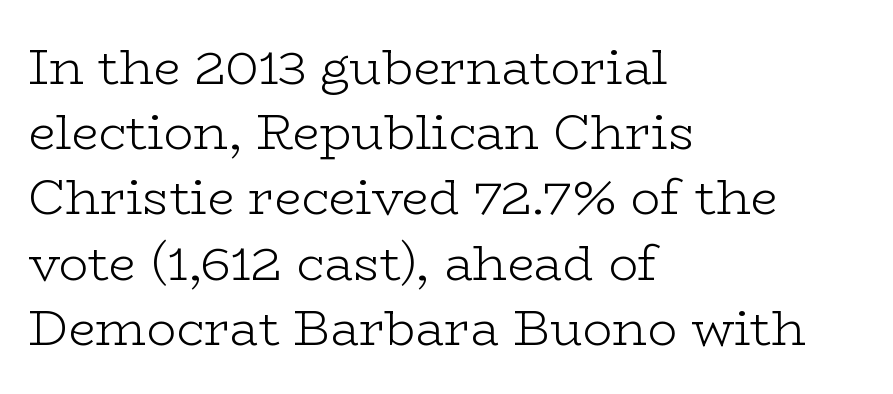
The image shows 49 px light, wide serif type, upright; set left-aligned, normal line spacing (1.33x), normal letter spacing, not underlined; low stroke contrast and a medium x-height.
